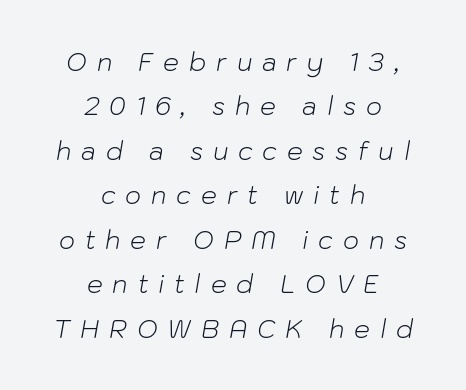
Each stroke keeps to a modest, everyday thickness or less. The tracking reads as deliberately expanded to a designer's eye. The compositor balanced each line on the midline. It's the slanting kind of type. The area under the type is left untouched.
